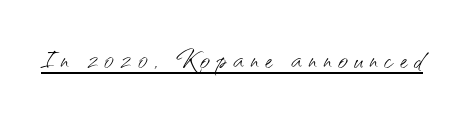
The image shows 34 px light sans-serif type; set underlined; medium stroke contrast and a small x-height.
